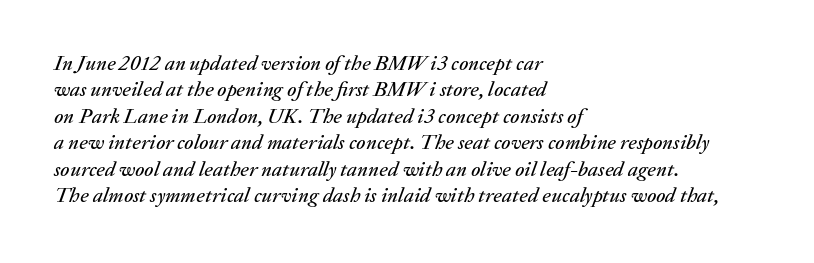
{"italic": "yes", "lean": "right", "slant_degrees": 20, "underline": "no", "align": "left", "line_spacing": "normal", "line_spacing_ratio": 1.26, "letter_spacing": "normal", "letter_spacing_em": 0.0, "glyph_px": 21}
